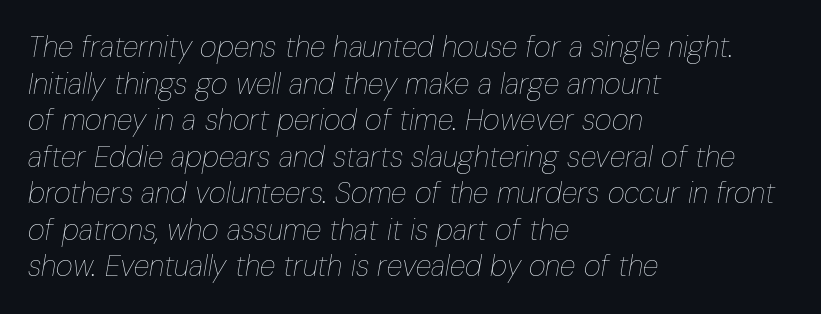
{"italic": "yes", "lean": "right", "slant_degrees": 10, "bold": "no", "weight": "thin", "width": "condensed", "stroke_contrast": "low", "x_height": "medium", "monospaced": "no", "underline": "no", "align": "left", "line_spacing": "normal", "line_spacing_ratio": 1.26, "letter_spacing": "normal", "letter_spacing_em": 0.0, "glyph_px": 29}
